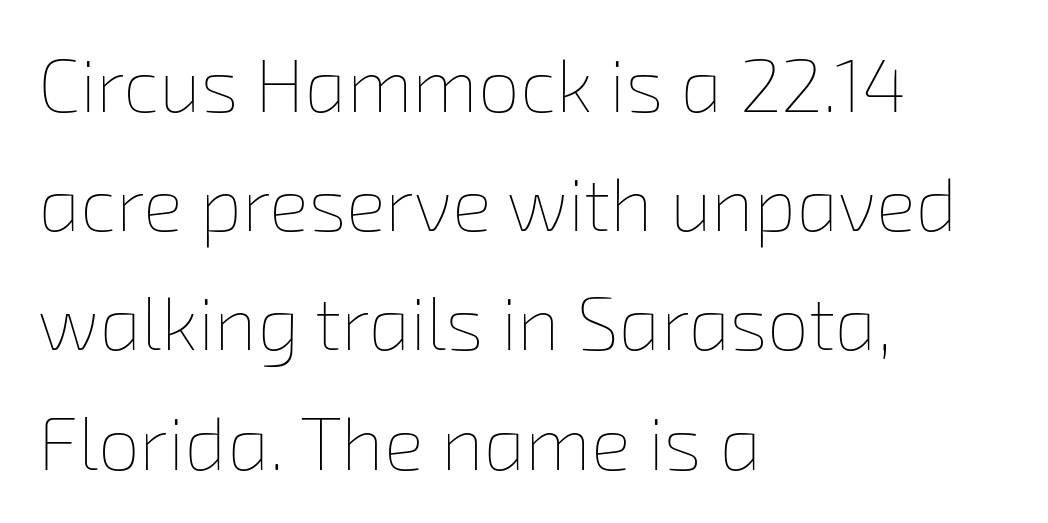
The image shows 75 px thin type; set left-aligned, normal line spacing (1.59x), normal letter spacing, not underlined; low stroke contrast and a medium x-height.
